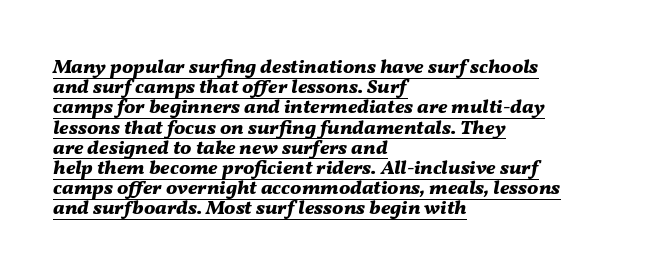
Quick note: interline space is minimal. The paragraph shown leans on its left margin. The face used here has a pronounced slope to its letters. Looks like someone drew a line under every word here. Characters follow at the spacing the type designer built in.
